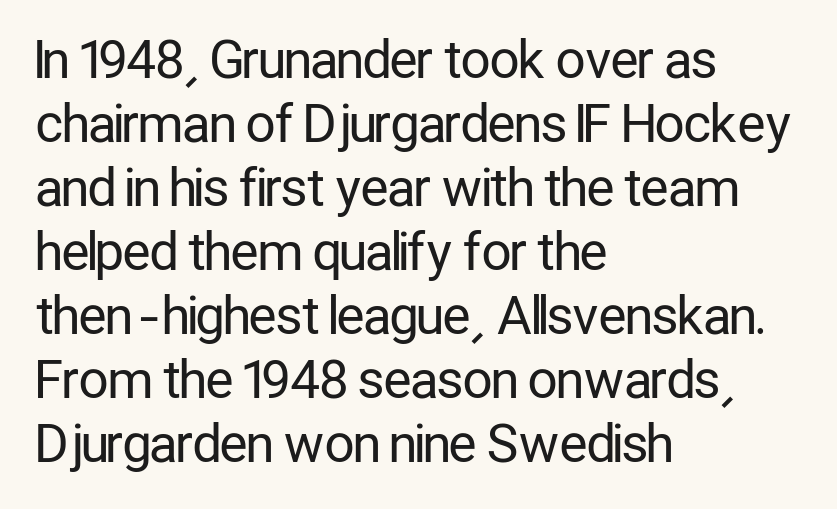
The gap between lines stays unmarked. Each letter keeps its own natural width here, so spacing adapts to shape. The gaps between neighbouring characters are ordinary and unremarkable. This rendering uses left alignment, leaving the right contour irregular. Characters remain perfectly vertical along every line. A sans-serif font was chosen for this passage.
